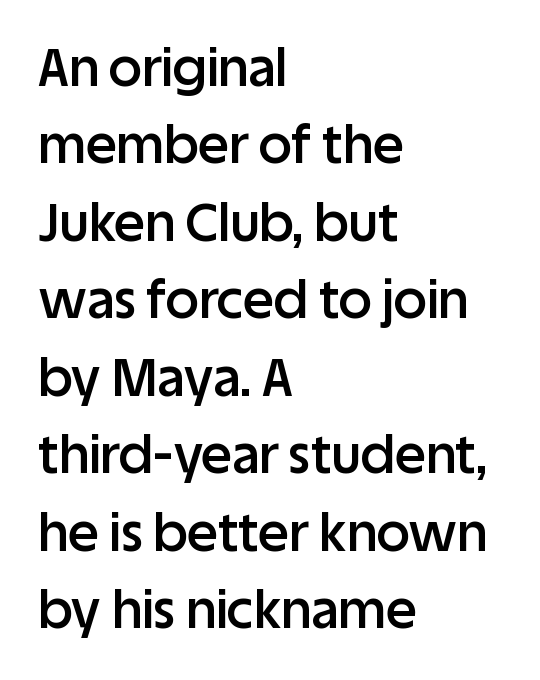
{"serif": "no", "italic": "no", "bold": "semi", "weight": "semibold", "width": "normal", "stroke_contrast": "low", "x_height": "large", "monospaced": "no", "underline": "no", "align": "left", "line_spacing": "normal", "line_spacing_ratio": 1.49, "letter_spacing": "normal", "letter_spacing_em": 0.0, "glyph_px": 52}
